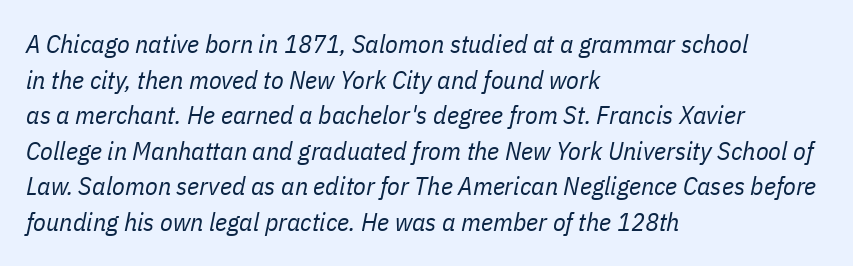
{"italic": "yes", "lean": "right", "slant_degrees": 11, "bold": "no", "underline": "no", "align": "left", "line_spacing": "normal", "line_spacing_ratio": 1.37, "letter_spacing": "normal", "letter_spacing_em": 0.0, "glyph_px": 26}
